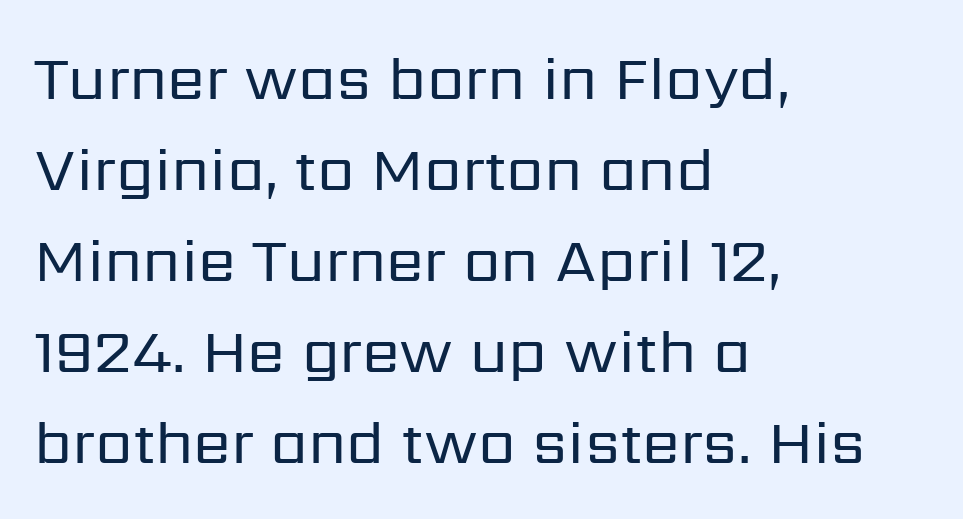
{"serif": "no", "italic": "no", "bold": "no", "weight": "regular", "width": "normal", "stroke_contrast": "low", "x_height": "medium", "monospaced": "no", "underline": "no", "align": "left", "line_spacing": "normal", "line_spacing_ratio": 1.49, "letter_spacing": "normal", "letter_spacing_em": 0.0, "glyph_px": 61}
